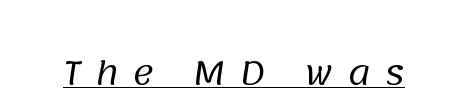
{"serif": "no", "bold": "no", "weight": "regular", "width": "normal", "stroke_contrast": "low", "x_height": "large", "monospaced": "no", "underline": "yes", "letter_spacing": "wide", "letter_spacing_em": 0.44, "glyph_px": 32}
